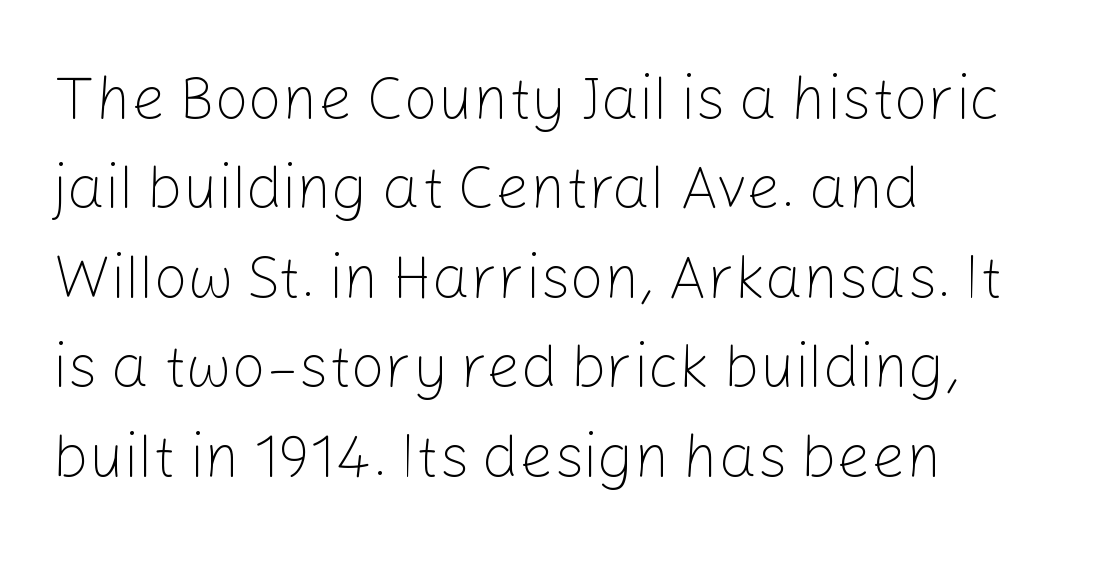
The image shows 60 px light sans-serif type, upright; set left-aligned, normal line spacing (1.49x), normal letter spacing, not underlined; low stroke contrast and a medium x-height.
